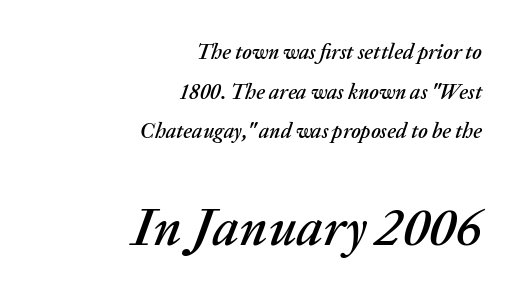
The rendering uses natural spacing where letterforms have individual widths. Teacher's note: observe the even right margin — that is flush-right alignment. The string is rendered with underlining switched off. Slant detected: the letters are inclined.
